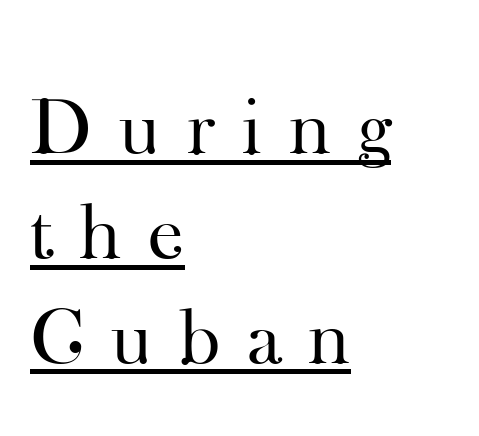
What kind of face is this? One with serifs. A classic flush-left, rag-right setting is used for this passage. This is not heavy type; no bold has been used. Inter-character spacing is expanded well beyond the font's built-in metrics. The passage shown is typed in a proportional face where columns would drift. No italicization has been applied; the sample stays upright.
